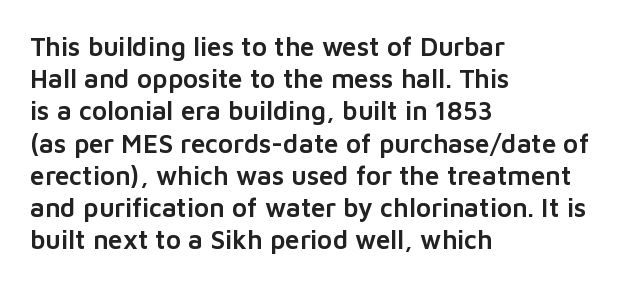
You could call the tracking neutral — neither tight nor loose. Posture: upright roman. Which margin do the lines hug? The left one — the right edge is uneven. Decoration check: the copy has no underline.
